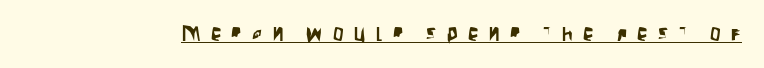
The specimen includes a rule beneath the text block's lines. Nope, not italic — everything's standing straight. A typesetter would call this heavily tracked-out type.
